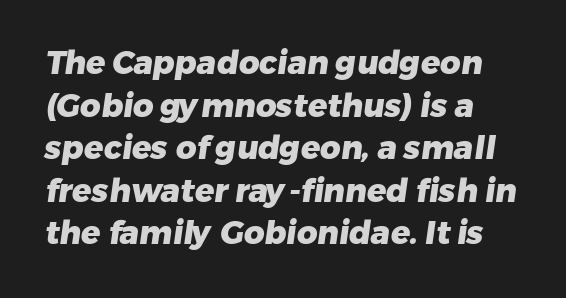
Q: Is the text bold? A: Yes.
Q: Is the typeface a serif or a sans-serif typeface? A: Sans-serif.
Q: Is the text underlined? A: No.
Q: How is the paragraph aligned? A: Left-aligned.
Q: Is the spacing between letters normal or unusually wide? A: Normal.
Q: Is the spacing between lines tight, normal or loose? A: Normal.
Q: Width (condensed, normal, or wide)? A: Normal.
Q: Stroke contrast? A: Low.
Q: x-height? A: Medium.
Q: Monospaced? A: No.
